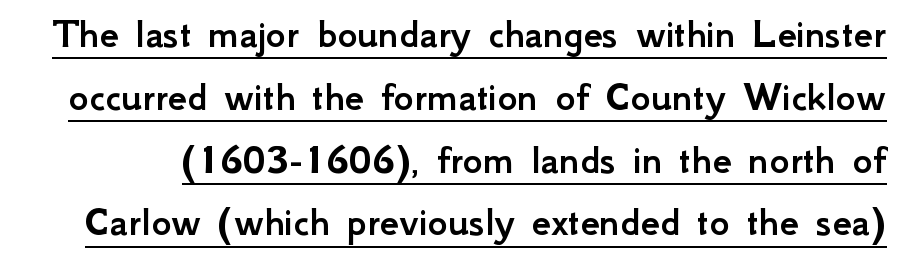
Q: Is the text italic (slanted)? A: No, it is upright.
Q: Is the typeface a serif or a sans-serif typeface? A: Sans-serif.
Q: Is the text underlined? A: Yes.
Q: Is the spacing between letters normal or unusually wide? A: Normal.
Q: Is the spacing between lines tight, normal or loose? A: Normal.
Q: Width (condensed, normal, or wide)? A: Normal.
Q: Stroke contrast? A: Low.
Q: x-height? A: Small.
Q: Monospaced? A: No.
